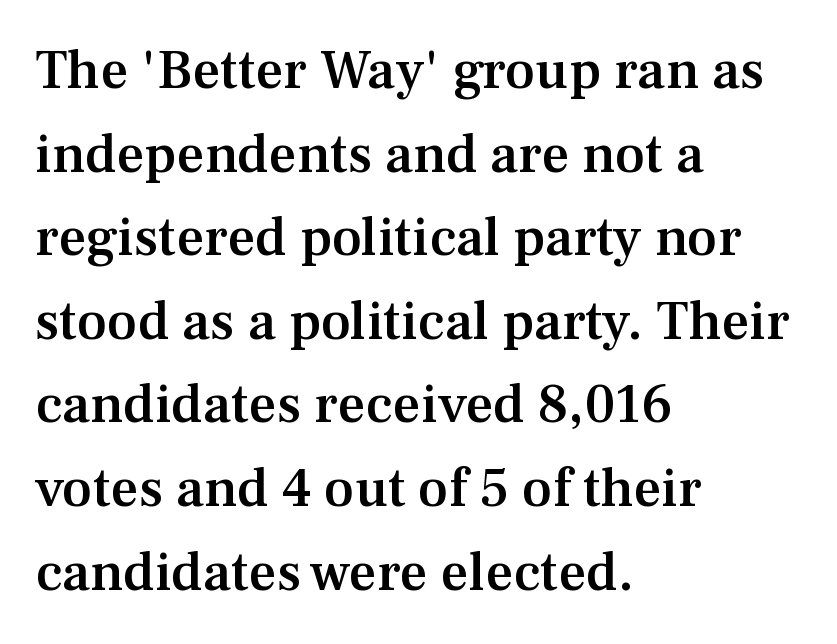
Descender tails drop into unmarked territory. Leading matches the norm, producing a regular column. Posture: vertical. Varying glyph widths throughout — classic text-font behaviour. This rendering uses left alignment, leaving the right contour irregular. Each word holds together tightly as a unit, with standard inter-letter gaps.
